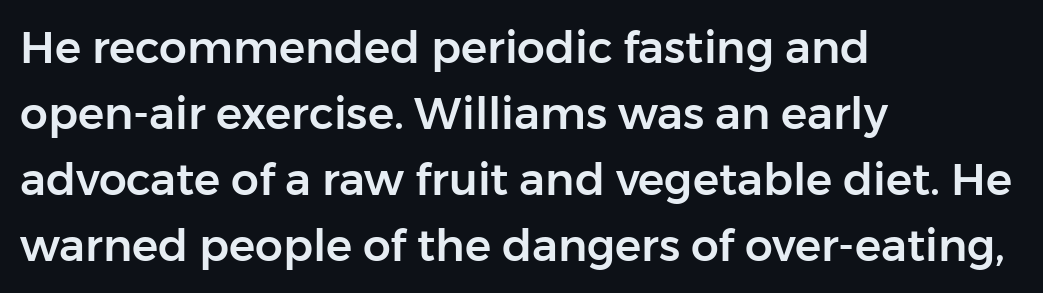
Note the varied advance widths — an 'i' is clearly narrower than an 'm'. This rendering leaves character spacing at its baseline value. Does the type have serifs? No, each stem ends abruptly. Regular leading. A classic flush-left, rag-right setting is used for this passage. If you drew a line through each stem, it would be perfectly vertical.
